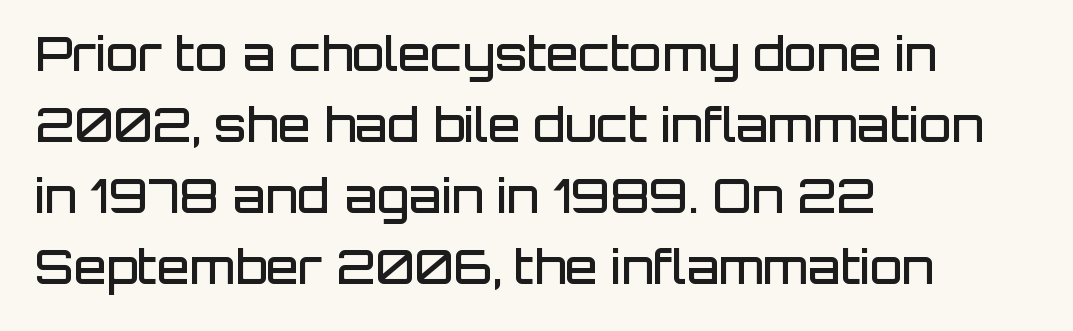
Q: Is the text bold? A: Semi-bold.
Q: Is the text italic (slanted)? A: No, it is upright.
Q: Is the typeface a serif or a sans-serif typeface? A: Sans-serif.
Q: Is the text underlined? A: No.
Q: How is the paragraph aligned? A: Left-aligned.
Q: Is the spacing between letters normal or unusually wide? A: Normal.
Q: Is the spacing between lines tight, normal or loose? A: Normal.
Q: Width (condensed, normal, or wide)? A: Normal.
Q: Stroke contrast? A: Low.
Q: x-height? A: Large.
Q: Monospaced? A: No.
